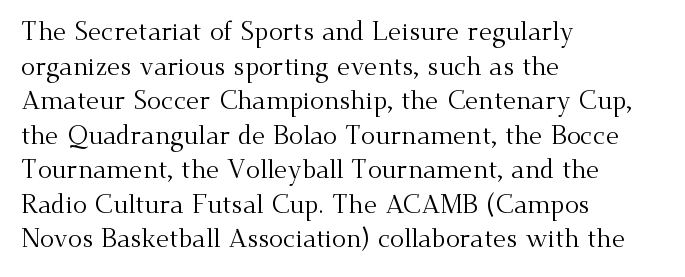
Q: Is the text bold? A: No.
Q: Is the text italic (slanted)? A: No, it is upright.
Q: Is the text underlined? A: No.
Q: How is the paragraph aligned? A: Left-aligned.
Q: Is the spacing between letters normal or unusually wide? A: Normal.
Q: Is the spacing between lines tight, normal or loose? A: Normal.
